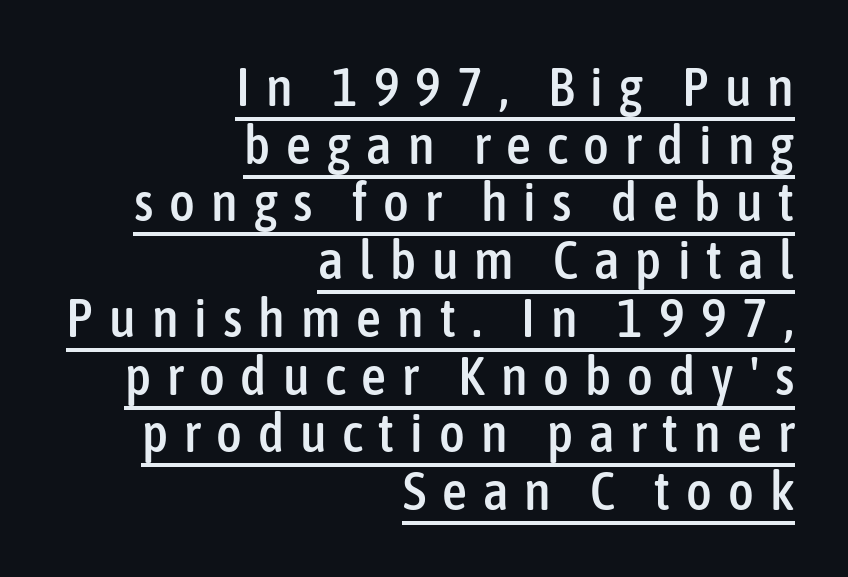
The image shows 55 px condensed sans-serif type, upright; set right-aligned, tight line spacing (1.05x), unusually wide letter spacing (+0.29 em), underlined; low stroke contrast and a medium x-height.
